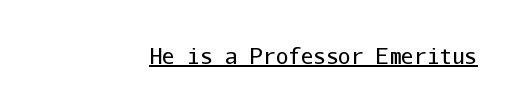
The image shows 21 px text type, upright; set normal letter spacing, underlined.
